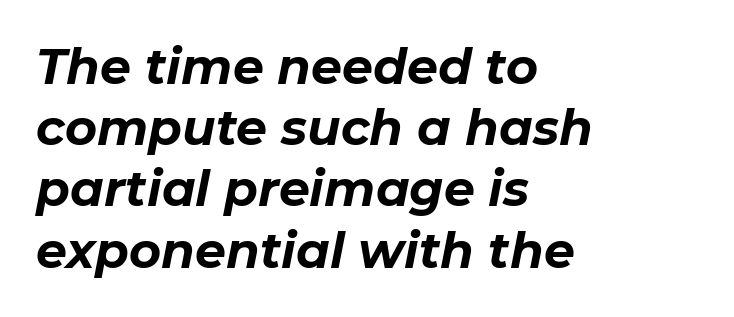
{"italic": "yes", "lean": "right", "slant_degrees": 11, "bold": "yes", "weight": "bold", "width": "normal", "stroke_contrast": "low", "x_height": "medium", "monospaced": "no", "underline": "no", "align": "left", "line_spacing": "normal", "line_spacing_ratio": 1.25, "letter_spacing": "normal", "letter_spacing_em": 0.0, "glyph_px": 49}
